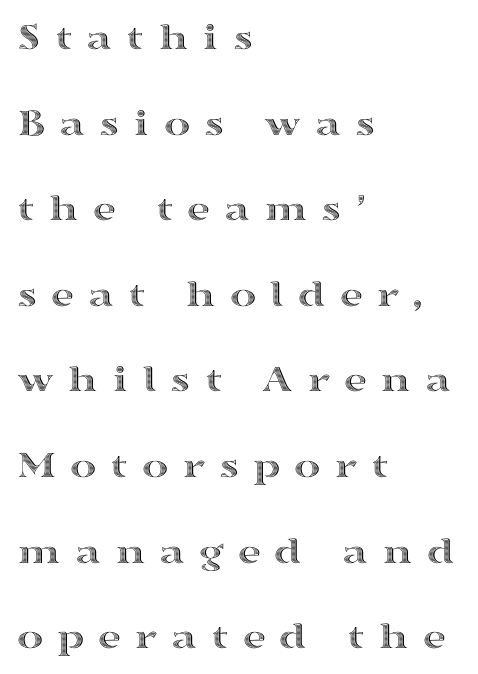
{"italic": "no", "width": "wide", "x_height": "medium", "monospaced": "no", "underline": "no", "align": "left", "line_spacing": "loose", "line_spacing_ratio": 2.14, "letter_spacing": "wide", "letter_spacing_em": 0.34, "glyph_px": 40}
